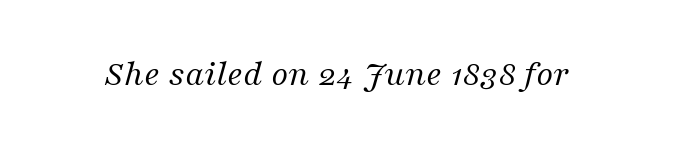
Q: Is the text bold? A: No.
Q: Is the text italic (slanted)? A: Yes, it leans right by about 16 degrees.
Q: Is the typeface a serif or a sans-serif typeface? A: Serif.
Q: Is the text underlined? A: No.
Q: Is the spacing between letters normal or unusually wide? A: Normal.
Q: Width (condensed, normal, or wide)? A: Normal.
Q: Stroke contrast? A: Medium.
Q: x-height? A: Medium.
Q: Monospaced? A: No.
